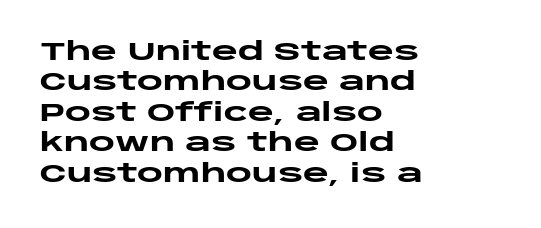
Each line starts at the same left margin while the right side varies. Words appear dense and cohesive because spacing is normal. What weight is shown? A full bold with thick strokes. Nope, not italic — everything's standing straight.
